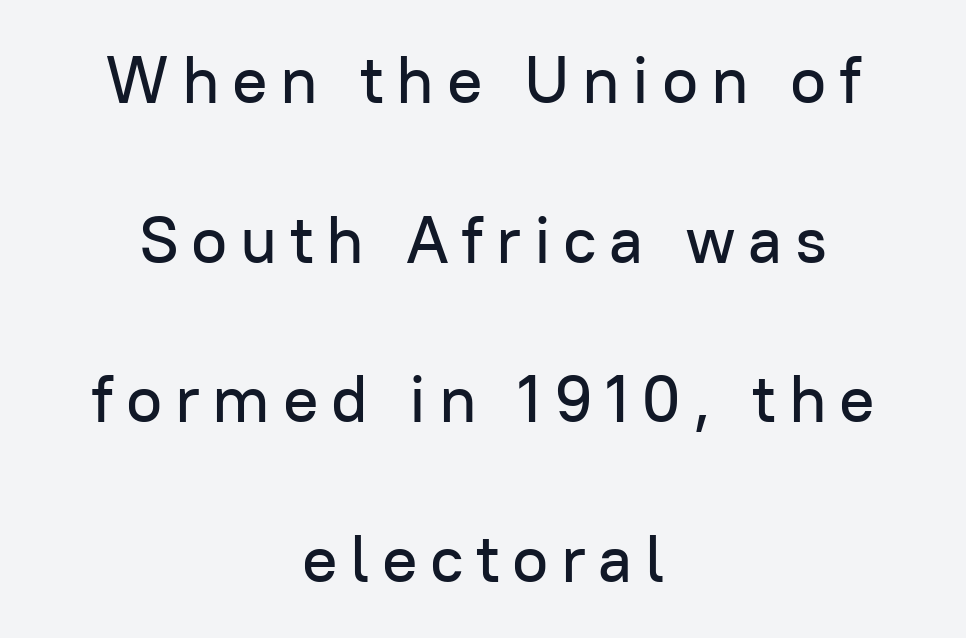
The image shows 66 px sans-serif type, upright; set centered, loose line spacing (2.42x), not underlined; low stroke contrast and a medium x-height.
